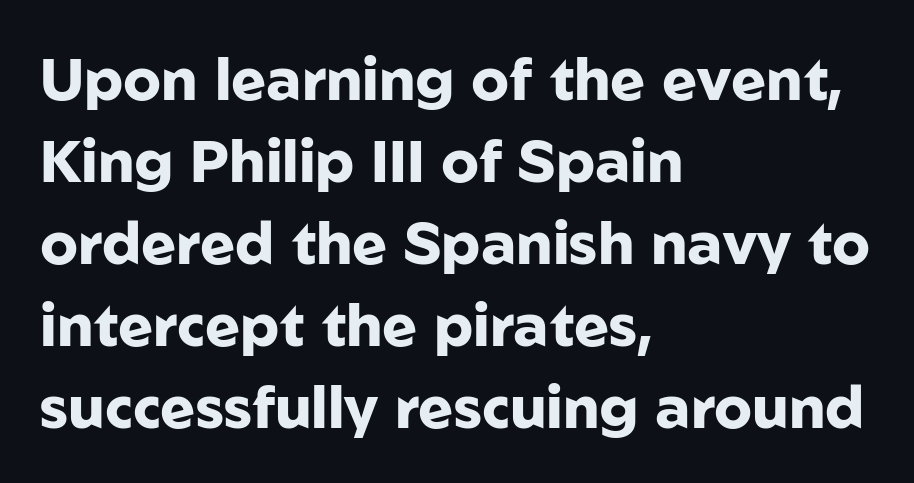
Q: Is the text bold? A: Yes.
Q: Is the text italic (slanted)? A: No, it is upright.
Q: Is the typeface a serif or a sans-serif typeface? A: Sans-serif.
Q: Is the text underlined? A: No.
Q: How is the paragraph aligned? A: Left-aligned.
Q: Is the spacing between letters normal or unusually wide? A: Normal.
Q: Is the spacing between lines tight, normal or loose? A: Normal.
Q: Width (condensed, normal, or wide)? A: Normal.
Q: Stroke contrast? A: Low.
Q: x-height? A: Medium.
Q: Monospaced? A: No.
